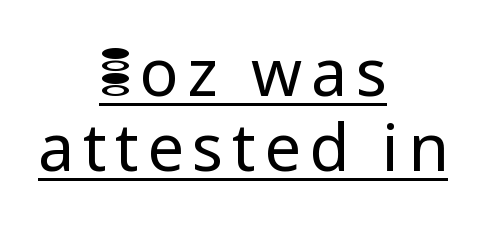
{"serif": "no", "italic": "no", "bold": "no", "weight": "regular", "width": "normal", "stroke_contrast": "low", "x_height": "medium", "monospaced": "no", "underline": "yes", "align": "center", "line_spacing": "tight", "line_spacing_ratio": 1.15, "glyph_px": 65}
